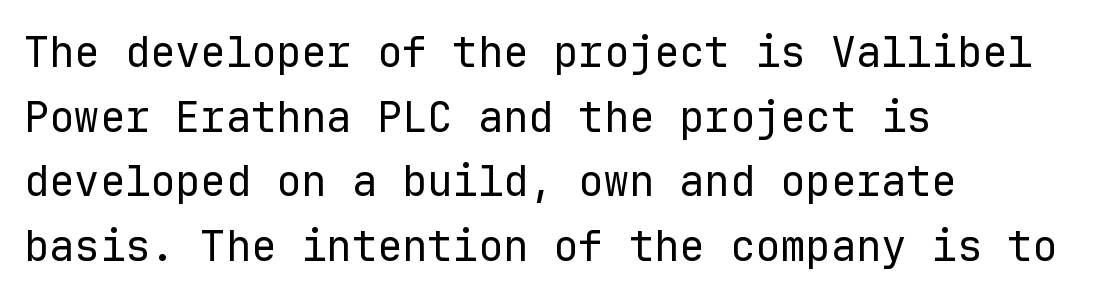
{"serif": "no", "italic": "no", "bold": "no", "weight": "regular", "width": "normal", "stroke_contrast": "low", "x_height": "medium", "monospaced": "yes", "underline": "no", "align": "left", "line_spacing": "normal", "line_spacing_ratio": 1.54, "letter_spacing": "normal", "letter_spacing_em": 0.0, "glyph_px": 42}
